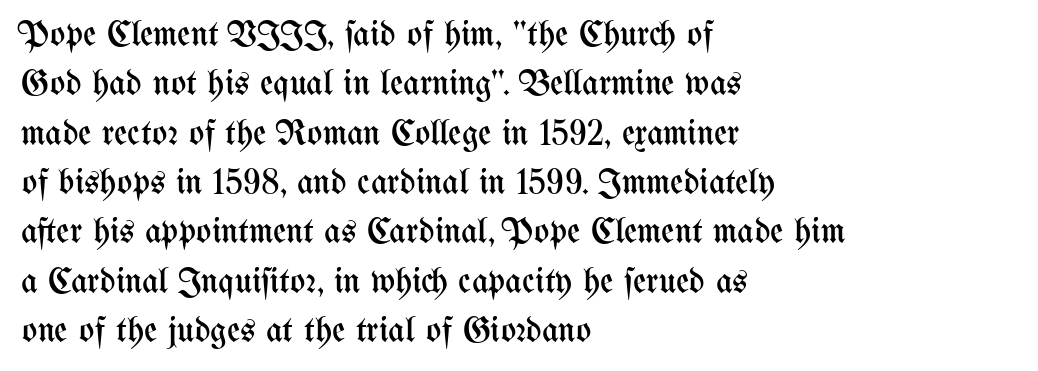
A bare baseline throughout the passage. These lines are rendered in a variable-pitch font. The typography opts for an upright posture over an oblique one. The lines sit at an ordinary, default distance from one another. Short and long lines alike share a common starting point at left. You could call the tracking neutral — neither tight nor loose.
